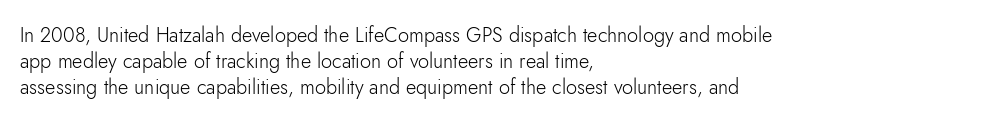
{"italic": "no", "bold": "no", "underline": "no", "align": "left", "line_spacing": "normal", "line_spacing_ratio": 1.29, "letter_spacing": "normal", "letter_spacing_em": 0.0, "glyph_px": 20}
